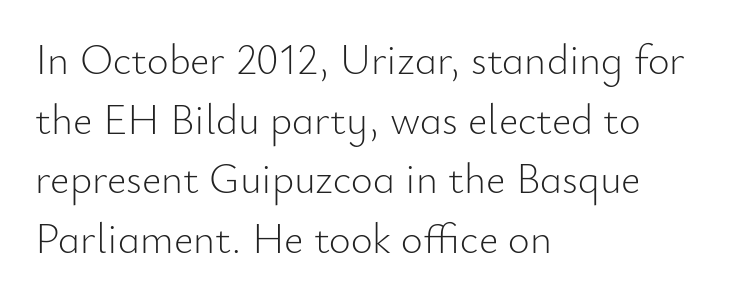
One glance says typical: line gaps are just what's usual. Honestly, there is no underline to notice here at all. Spacing verdict: proportional, widths tailored to each character. In CSS terms this would be text-align: left. Honestly, the letter spacing is just normal — you wouldn't notice it. A roman cut, with each character standing at attention.
